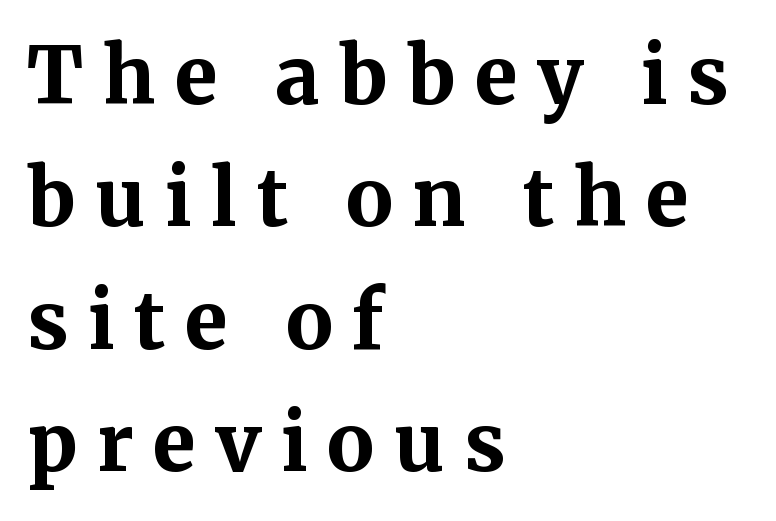
Each letter's strokes conclude with small projecting serifs. Italic? Not at all — the glyphs are vertical. Chunky letters — that's bold for sure. If you measured baseline to baseline, you'd find a middling distance.
